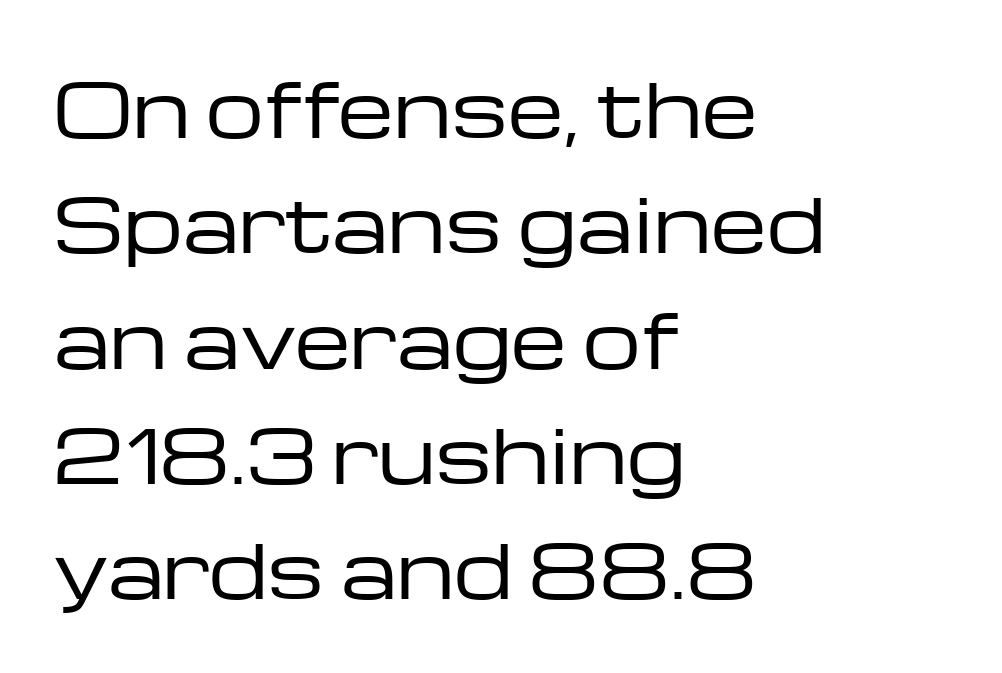
{"serif": "no", "italic": "no", "bold": "no", "weight": "regular", "width": "wide", "stroke_contrast": "low", "x_height": "medium", "monospaced": "no", "underline": "no", "align": "left", "line_spacing": "normal", "line_spacing_ratio": 1.58, "letter_spacing": "normal", "letter_spacing_em": 0.0, "glyph_px": 73}
